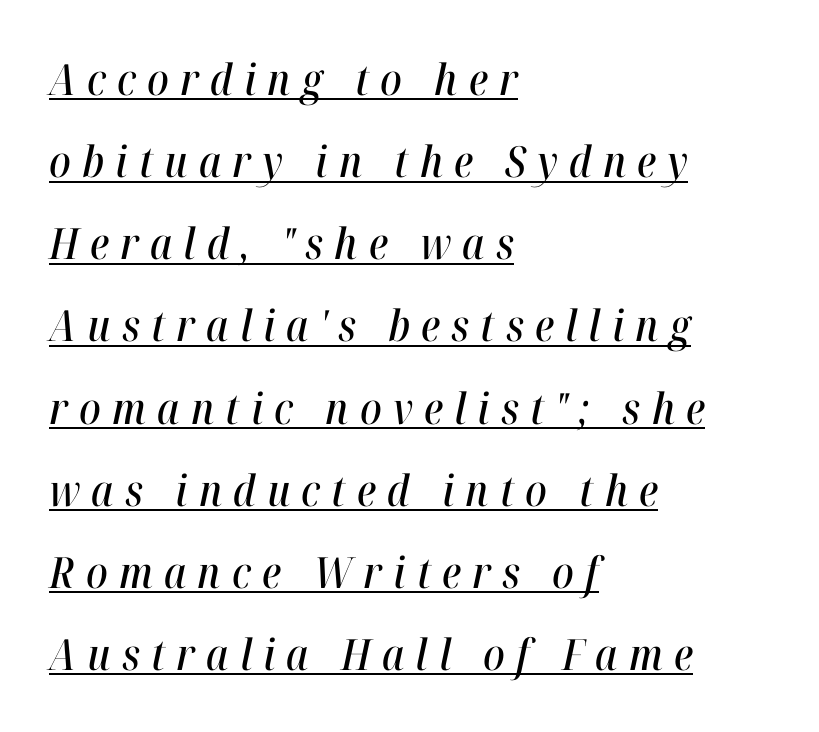
The image shows 43 px condensed type, italic (leaning right); set left-aligned, loose line spacing (1.91x), unusually wide letter spacing (+0.26 em), underlined; high stroke contrast and a medium x-height.
